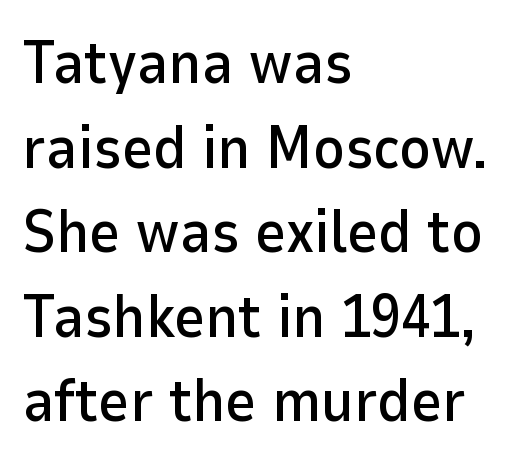
Q: Is the text italic (slanted)? A: No, it is upright.
Q: Is the typeface a serif or a sans-serif typeface? A: Sans-serif.
Q: Is the text underlined? A: No.
Q: How is the paragraph aligned? A: Left-aligned.
Q: Is the spacing between letters normal or unusually wide? A: Normal.
Q: Is the spacing between lines tight, normal or loose? A: Normal.
Q: Width (condensed, normal, or wide)? A: Normal.
Q: Stroke contrast? A: Low.
Q: x-height? A: Medium.
Q: Monospaced? A: No.
